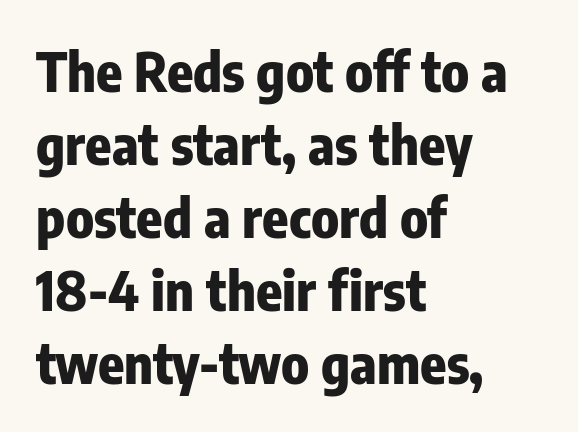
{"serif": "no", "italic": "no", "bold": "yes", "weight": "heavy", "width": "condensed", "stroke_contrast": "low", "x_height": "medium", "monospaced": "no", "underline": "no", "align": "left", "line_spacing": "normal", "line_spacing_ratio": 1.35, "letter_spacing": "normal", "letter_spacing_em": 0.0, "glyph_px": 54}
